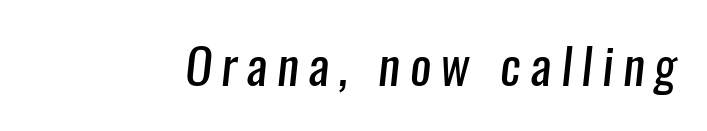
The image shows 50 px regular-weight, condensed sans-serif type; set not underlined; low stroke contrast and a medium x-height.
